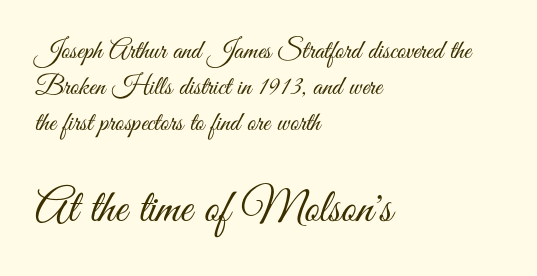
{"serif": "no", "bold": "no", "weight": "light", "width": "condensed", "stroke_contrast": "medium", "x_height": "small", "monospaced": "no", "underline": "no", "align": "left", "line_spacing": "normal", "line_spacing_ratio": 1.34, "letter_spacing": "normal", "letter_spacing_em": 0.0, "larger_block": "second", "size_ratio": 1.74, "glyph_px": 47}
